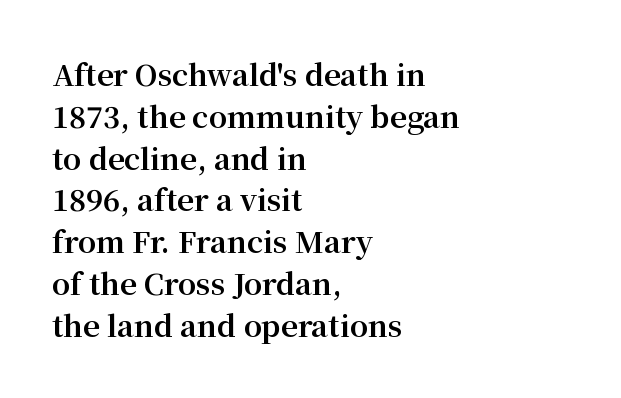
Q: Is the text bold? A: Yes.
Q: Is the text italic (slanted)? A: No, it is upright.
Q: Is the typeface a serif or a sans-serif typeface? A: Serif.
Q: Is the text underlined? A: No.
Q: How is the paragraph aligned? A: Left-aligned.
Q: Is the spacing between letters normal or unusually wide? A: Normal.
Q: Is the spacing between lines tight, normal or loose? A: Normal.
Q: Width (condensed, normal, or wide)? A: Normal.
Q: Stroke contrast? A: Medium.
Q: x-height? A: Medium.
Q: Monospaced? A: No.
